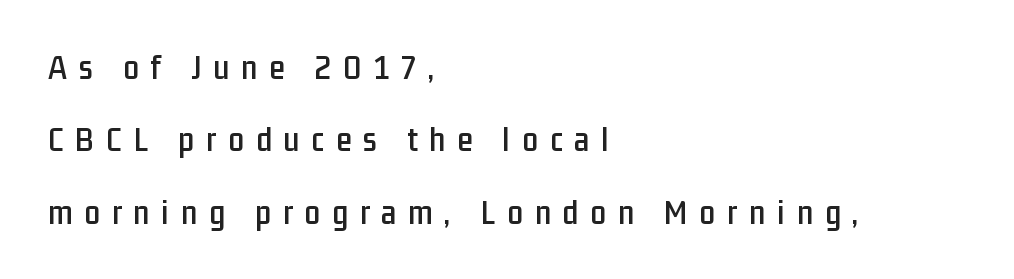
{"serif": "no", "italic": "no", "width": "condensed", "stroke_contrast": "low", "x_height": "medium", "monospaced": "no", "underline": "no", "align": "left", "line_spacing": "loose", "line_spacing_ratio": 2.07, "letter_spacing": "wide", "letter_spacing_em": 0.34, "glyph_px": 35}
